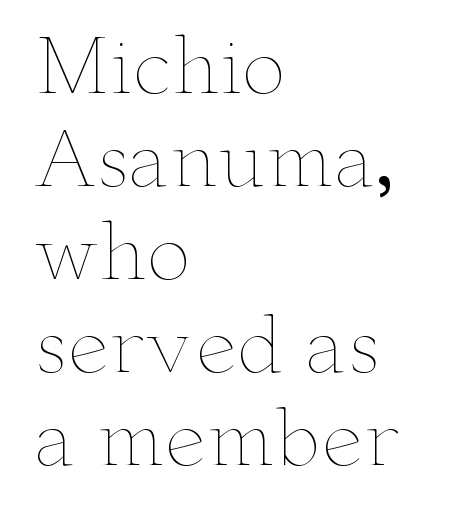
The image shows 75 px thin, wide type, upright; set left-aligned, line spacing 1.24x, normal letter spacing, not underlined; low stroke contrast and a small x-height.
